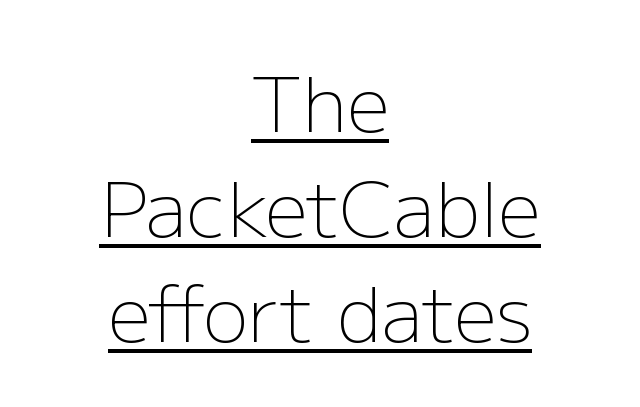
{"serif": "no", "italic": "no", "bold": "no", "weight": "light", "width": "normal", "stroke_contrast": "low", "x_height": "medium", "monospaced": "no", "underline": "yes", "align": "center", "line_spacing": "normal", "line_spacing_ratio": 1.38, "letter_spacing": "normal", "letter_spacing_em": 0.0, "glyph_px": 76}
